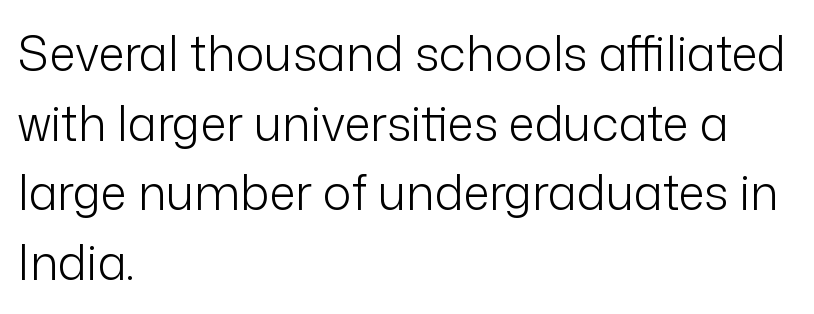
The image shows 48 px light sans-serif type, upright; set left-aligned, normal line spacing (1.45x), normal letter spacing, not underlined; low stroke contrast and a medium x-height.
